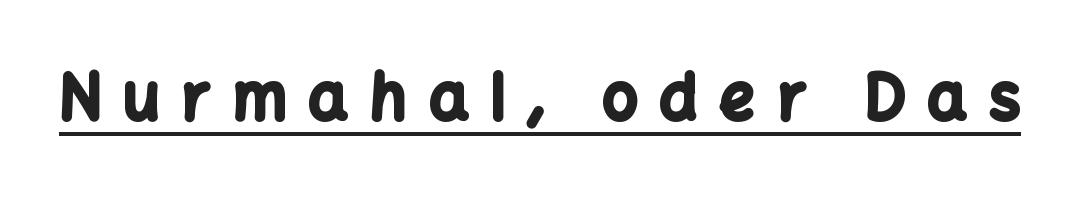
Does the weight exceed regular? Yes, all the way to bold. I'd call this a sans setting — the letters go barefoot. What decoration does the sample have? An underline. Vertical strokes here are truly vertical. These lines are rendered in a variable-pitch font. Look at the tracking — it's clearly loosened, letters drifting apart.
